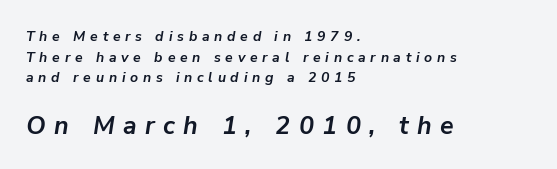
{"italic": "yes", "lean": "right", "slant_degrees": 9, "bold": "yes", "underline": "no", "align": "left", "line_spacing": "normal", "line_spacing_ratio": 1.47, "letter_spacing": "wide", "letter_spacing_em": 0.34, "larger_block": "second", "size_ratio": 1.79, "glyph_px": 25}
